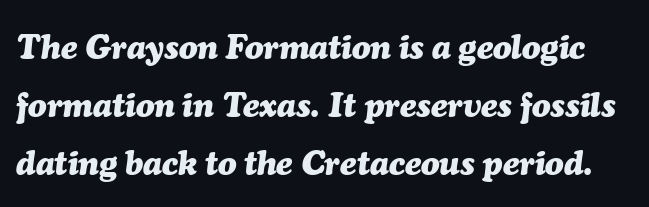
Q: Is the text bold? A: Yes.
Q: Is the text italic (slanted)? A: Yes, it leans right by about 7 degrees.
Q: Is the text underlined? A: No.
Q: Is the spacing between letters normal or unusually wide? A: Normal.
Q: Width (condensed, normal, or wide)? A: Normal.
Q: Stroke contrast? A: Medium.
Q: x-height? A: Medium.
Q: Monospaced? A: No.
